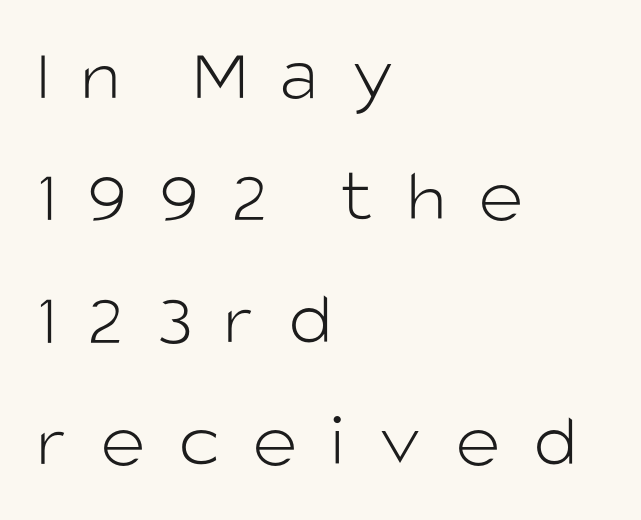
Q: Is the text bold? A: No.
Q: Is the text italic (slanted)? A: No, it is upright.
Q: Is the typeface a serif or a sans-serif typeface? A: Sans-serif.
Q: Is the text underlined? A: No.
Q: How is the paragraph aligned? A: Left-aligned.
Q: Is the spacing between letters normal or unusually wide? A: Unusually wide.
Q: Is the spacing between lines tight, normal or loose? A: Normal.
Q: Width (condensed, normal, or wide)? A: Normal.
Q: Stroke contrast? A: Low.
Q: x-height? A: Large.
Q: Monospaced? A: No.
